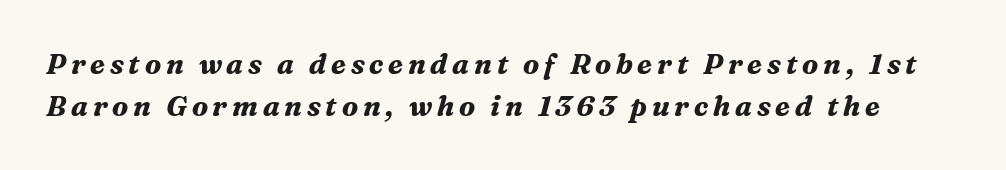
Q: Is the text bold? A: Yes.
Q: Is the text italic (slanted)? A: Yes, it leans right by about 16 degrees.
Q: Is the typeface a serif or a sans-serif typeface? A: Serif.
Q: Is the text underlined? A: No.
Q: Is the spacing between lines tight, normal or loose? A: Normal.
Q: Width (condensed, normal, or wide)? A: Normal.
Q: Stroke contrast? A: Medium.
Q: x-height? A: Medium.
Q: Monospaced? A: No.
